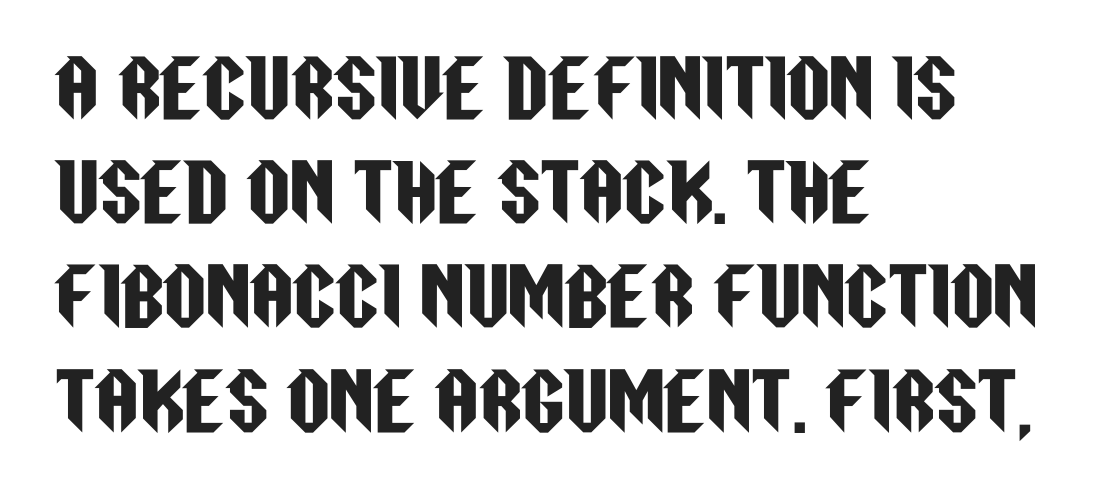
{"serif": "no", "italic": "no", "width": "condensed", "stroke_contrast": "low", "x_height": "large", "monospaced": "no", "underline": "no", "align": "left", "line_spacing": "normal", "line_spacing_ratio": 1.39, "letter_spacing": "normal", "letter_spacing_em": 0.0, "glyph_px": 75}
